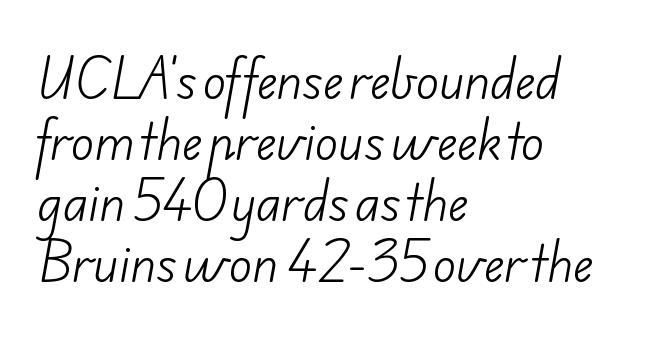
Looks like regular typesetting: each glyph gets only the width it needs. Caption: standard tracking, unaltered. All the whitespace from short lines collects on the right. The passage shown is not underscored anywhere.
